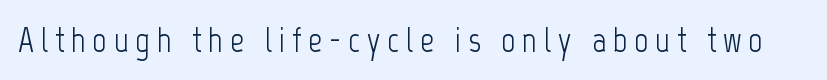
Underline: absent. Weight: not bold — regular or lighter. Stroke terminals: plain, sans-serif. Here the designer chose a conventional face with non-uniform glyph widths. Characters remain perfectly vertical along every line.
